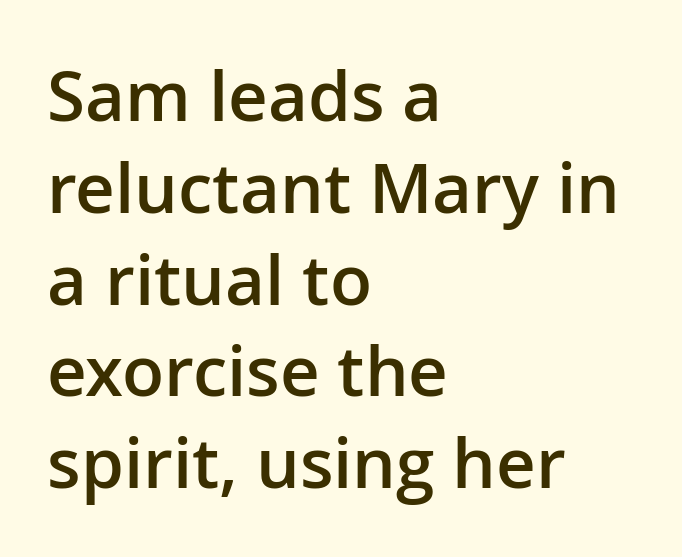
The image shows 69 px semibold sans-serif type, upright; set left-aligned, normal line spacing (1.33x), normal letter spacing, not underlined; low stroke contrast and a medium x-height.
